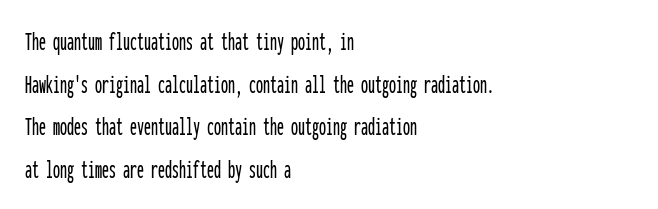
{"serif": "no", "italic": "no", "width": "condensed", "stroke_contrast": "low", "x_height": "medium", "monospaced": "yes", "underline": "no", "align": "left", "line_spacing": "normal", "line_spacing_ratio": 1.52, "letter_spacing": "normal", "letter_spacing_em": 0.0, "glyph_px": 28}
